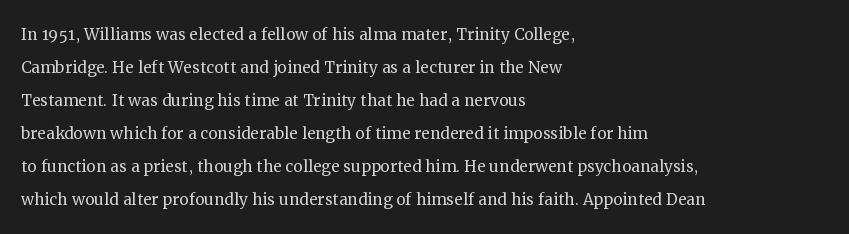
{"italic": "no", "bold": "no", "underline": "no", "align": "left", "line_spacing": "normal", "line_spacing_ratio": 1.57, "letter_spacing": "normal", "letter_spacing_em": 0.0, "glyph_px": 21}
